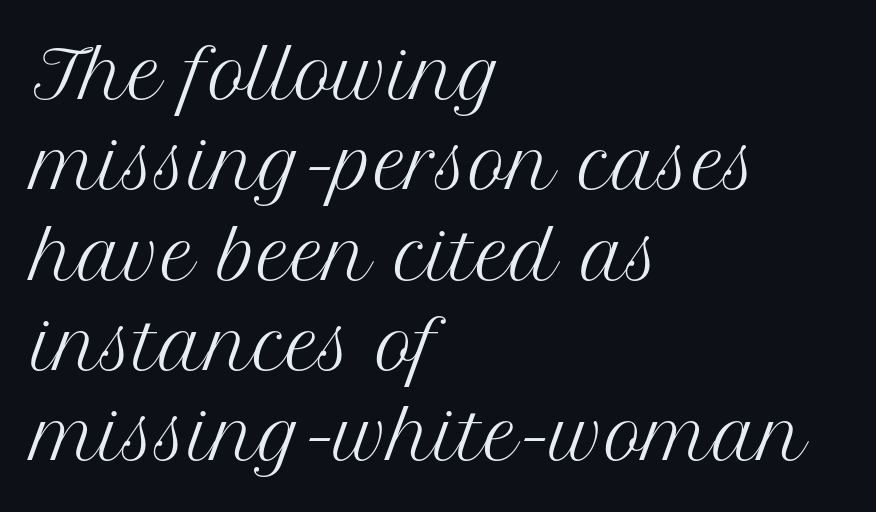
{"serif": "yes", "bold": "no", "weight": "regular", "width": "normal", "stroke_contrast": "medium", "x_height": "medium", "monospaced": "no", "underline": "no", "align": "left", "line_spacing": "normal", "line_spacing_ratio": 1.39, "letter_spacing": "normal", "letter_spacing_em": 0.0, "glyph_px": 65}
